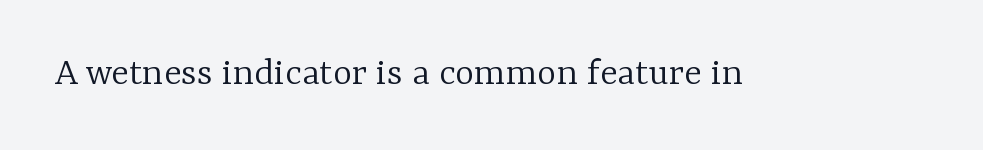
The type family on display is of the serif kind. Does extra space separate the letters? No, they use regular spacing. Think of a printed novel: that variable character pitch is what you see here. Check under the words: just untouched page.
